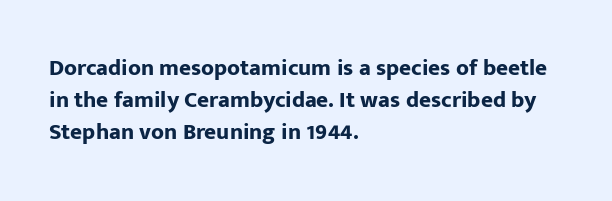
Compared with typical paragraphs, the rows here are spaced about the same. In terms of posture, this sample is upright. You'd pick this weight for a headline — it's a proper bold. Typeset ragged right — the left edge is the straight one.
